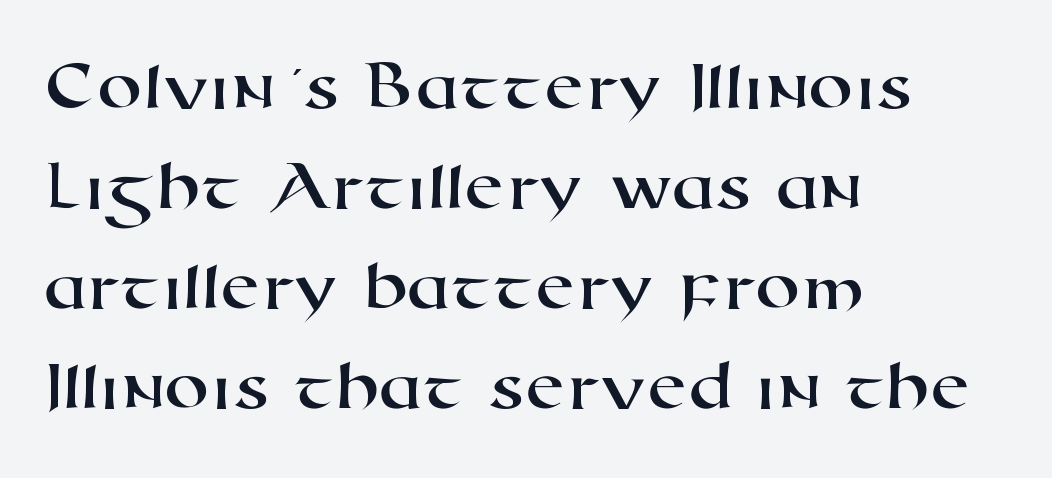
Q: Is the typeface a serif or a sans-serif typeface? A: Sans-serif.
Q: Is the text underlined? A: No.
Q: How is the paragraph aligned? A: Left-aligned.
Q: Is the spacing between letters normal or unusually wide? A: Normal.
Q: Is the spacing between lines tight, normal or loose? A: Normal.
Q: Width (condensed, normal, or wide)? A: Wide.
Q: Stroke contrast? A: High.
Q: x-height? A: Medium.
Q: Monospaced? A: No.
